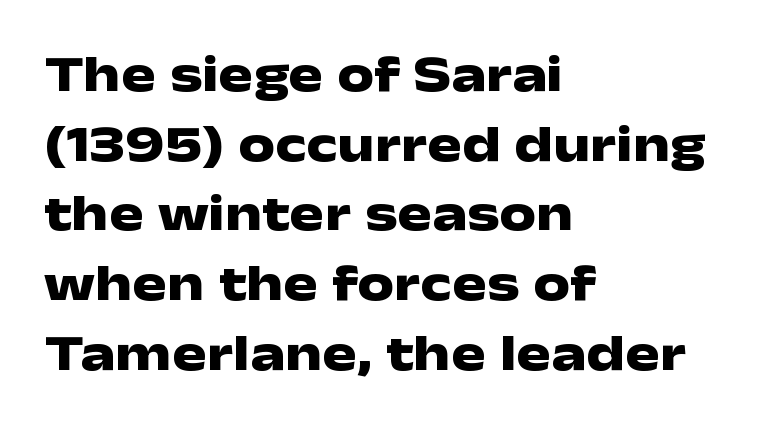
{"serif": "no", "italic": "no", "bold": "yes", "weight": "heavy", "width": "wide", "stroke_contrast": "low", "x_height": "medium", "monospaced": "no", "underline": "no", "align": "left", "line_spacing": "normal", "line_spacing_ratio": 1.34, "letter_spacing": "normal", "letter_spacing_em": 0.0, "glyph_px": 52}
